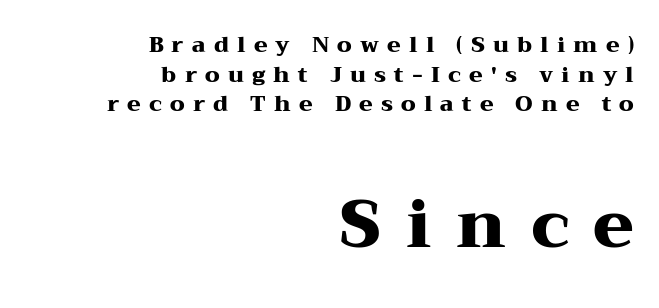
The image shows 66 px heavy, wide serif type, upright; set right-aligned, normal line spacing (1.35x), unusually wide letter spacing (+0.37 em), not underlined; the second (bottom) block is 3.0x larger; medium stroke contrast and a medium x-height.
